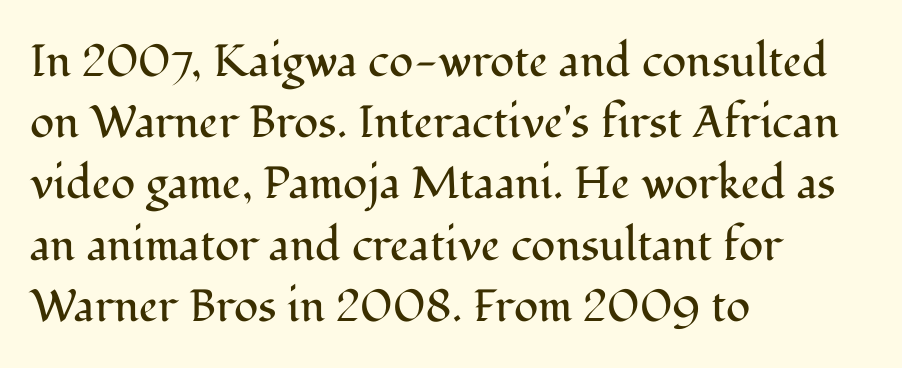
{"serif": "yes", "italic": "no", "bold": "no", "weight": "regular", "width": "normal", "stroke_contrast": "medium", "x_height": "medium", "monospaced": "no", "underline": "no", "align": "left", "line_spacing": "normal", "line_spacing_ratio": 1.36, "letter_spacing": "normal", "letter_spacing_em": 0.0, "glyph_px": 45}
